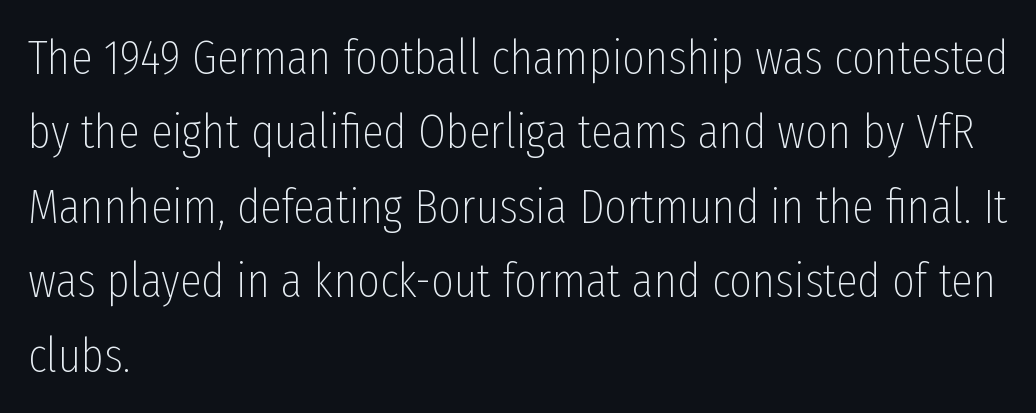
{"serif": "no", "italic": "no", "bold": "no", "weight": "thin", "width": "condensed", "stroke_contrast": "low", "x_height": "medium", "monospaced": "no", "underline": "no", "align": "left", "line_spacing": "normal", "line_spacing_ratio": 1.52, "letter_spacing": "normal", "letter_spacing_em": 0.0, "glyph_px": 49}
